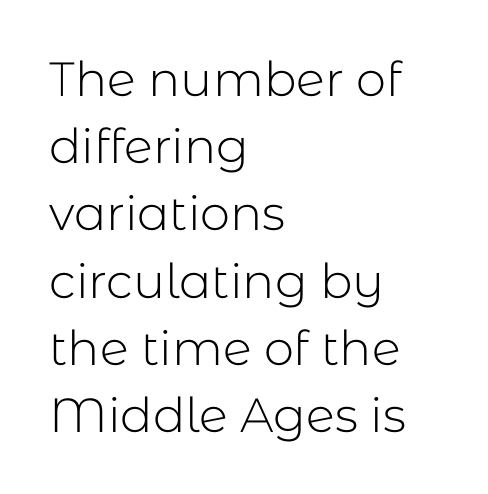
Stroke mass is kept to a normal reading level or below. The passage shown is typed in a proportional face where columns would drift. The strip under each line holds only bare page. This is roman type, the default non-slanted kind.
